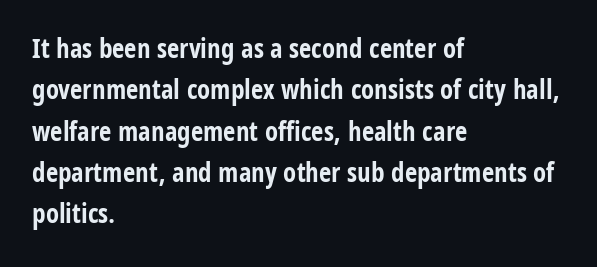
The image shows 27 px bold type, upright; set left-aligned, normal line spacing (1.53x), normal letter spacing, not underlined.
